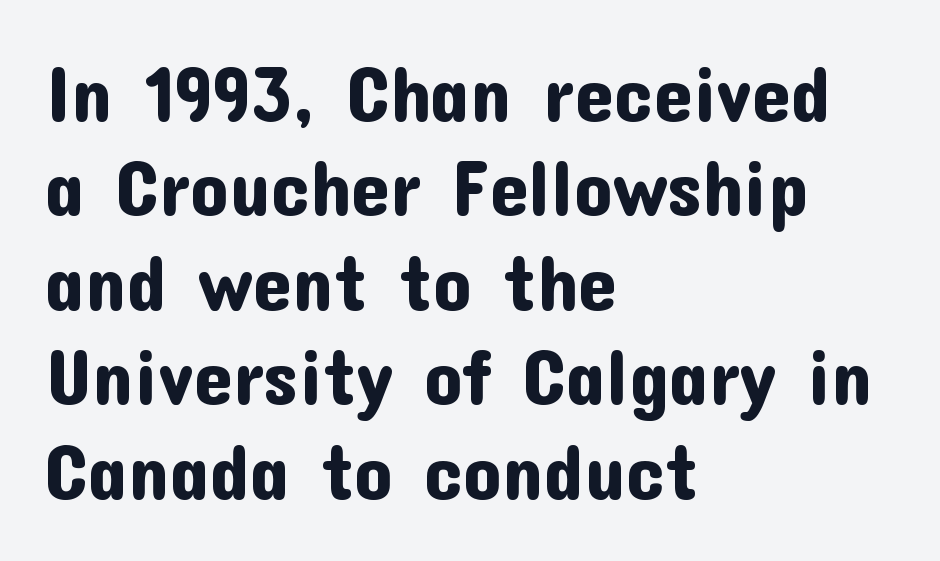
The face used here is a sans, in the tradition of grotesques and geometrics. Spacing verdict: proportional, widths tailored to each character. The lines in this sample share a left origin and differ only in where they stop. A clean baseline with only descenders dipping below it. How are the letters spaced? Ordinarily, with no added tracking.
